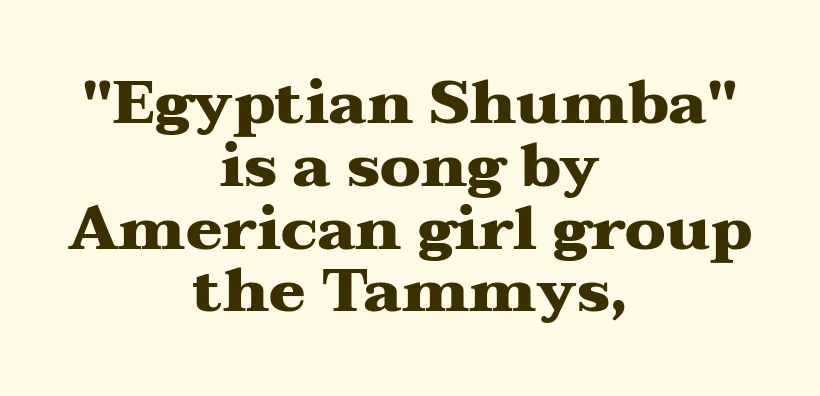
{"serif": "yes", "italic": "no", "bold": "yes", "weight": "heavy", "width": "wide", "stroke_contrast": "medium", "x_height": "medium", "monospaced": "no", "underline": "no", "align": "center", "line_spacing": "tight", "line_spacing_ratio": 1.03, "letter_spacing": "normal", "letter_spacing_em": 0.0, "glyph_px": 61}
